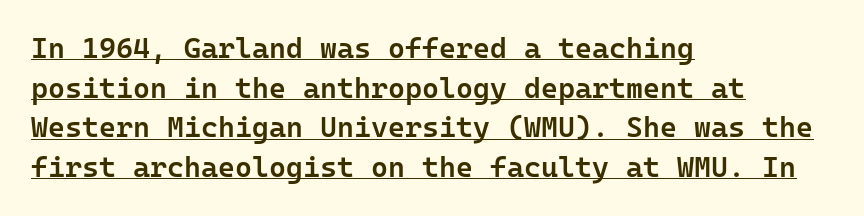
Every row of glyphs begins at an identical x-position on the left. Stems and bowls a touch heavier than normal — semibold. Vertical strokes here are truly vertical. This sample uses plain, unmodified letter spacing.
